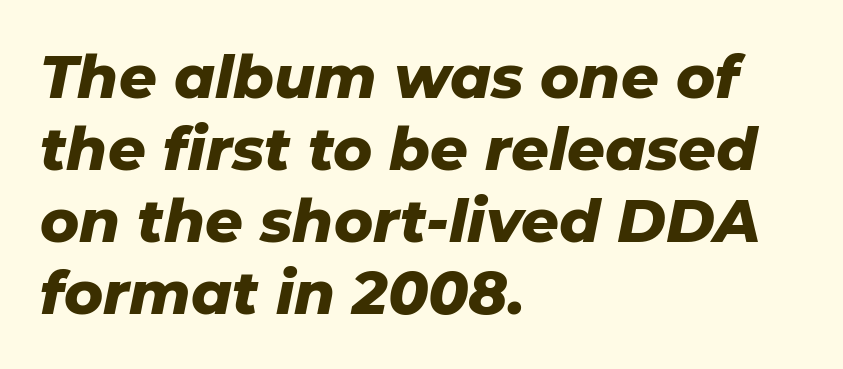
Tracking here is standard; glyphs follow each other at the usual distance. Tall strokes in this sample are angled rather than plumb. Descenders hang freely into open space. Every letter is thick-stroked: bold, no question. Character widths vary here, with narrow letters taking less room than wide ones.
